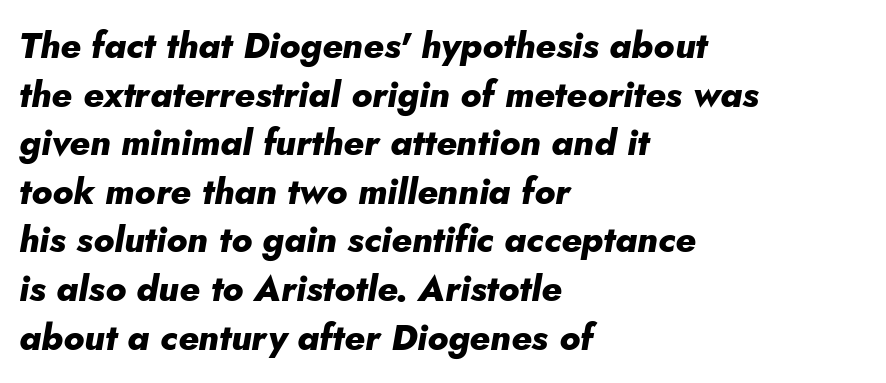
The image shows 36 px heavy type, italic (leaning right); set left-aligned, normal line spacing (1.35x), normal letter spacing, not underlined; low stroke contrast and a small x-height.
